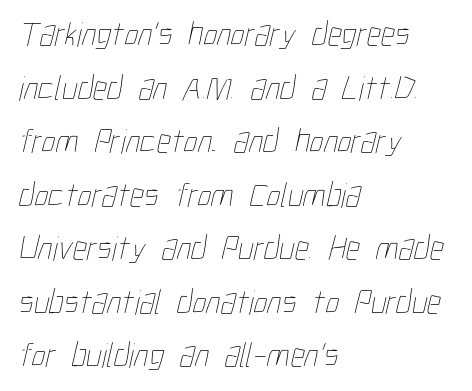
Note the varied advance widths — an 'i' is clearly narrower than an 'm'. The strokes carry an ordinary text weight at most. Vertically, the passage feels balanced, rows spaced as you'd expect. Short and long lines alike share a common starting point at left. The gaps between neighbouring characters are ordinary and unremarkable. Any mark beneath the type? The region is blank.
